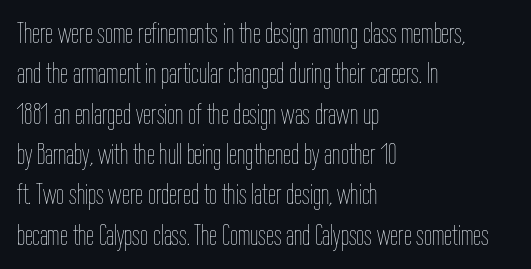
{"italic": "no", "bold": "no", "weight": "thin", "width": "condensed", "stroke_contrast": "low", "x_height": "medium", "monospaced": "no", "underline": "no", "align": "left", "line_spacing": "normal", "line_spacing_ratio": 1.39, "letter_spacing": "normal", "letter_spacing_em": 0.0, "glyph_px": 29}
